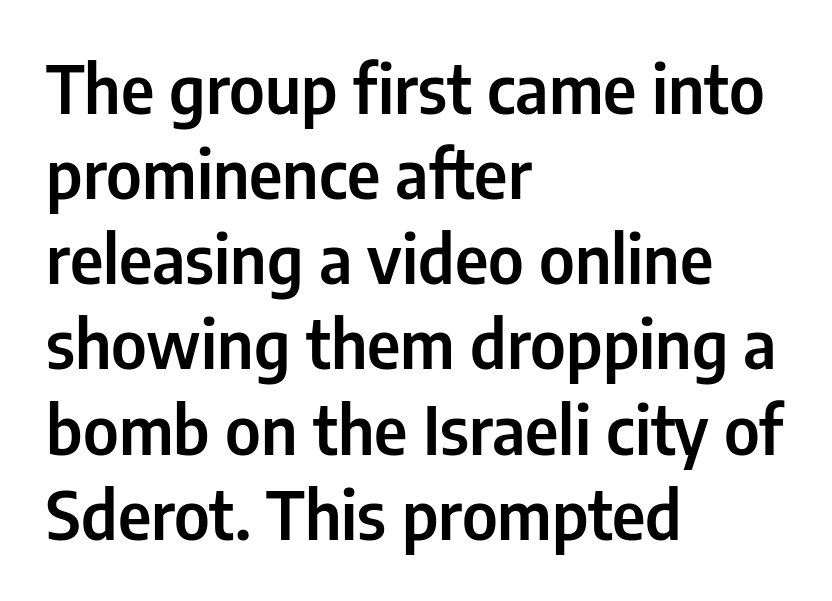
The image shows 66 px condensed sans-serif type, upright; set left-aligned, normal line spacing (1.29x), normal letter spacing, not underlined; low stroke contrast and a medium x-height.
